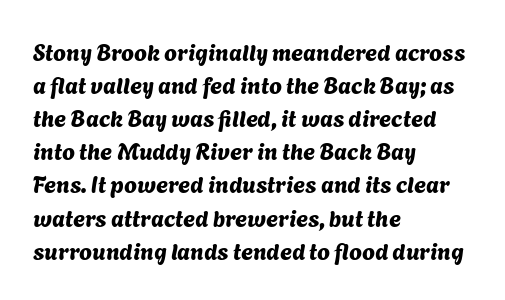
{"underline": "no", "align": "left", "line_spacing": "normal", "line_spacing_ratio": 1.44, "letter_spacing": "normal", "letter_spacing_em": 0.0, "glyph_px": 23}
